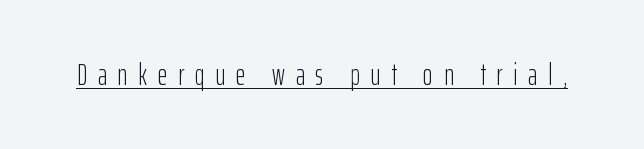
The image shows 30 px light, condensed sans-serif type, upright; set unusually wide letter spacing (+0.36 em), underlined; low stroke contrast and a medium x-height.
